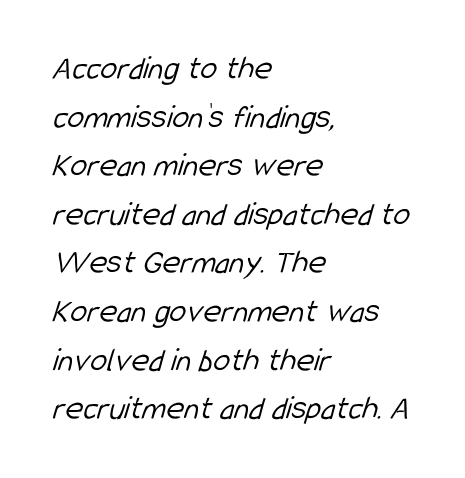
Do the characters align in a grid? No, the font is proportional. This sample uses a sans-serif face. The baseline area is clear. The weight would be labelled regular, book, light, or lighter still. Look at the tracking — it's just the regular setting, nothing added. Regarding leading, the lines here are spaced in the standard way.
